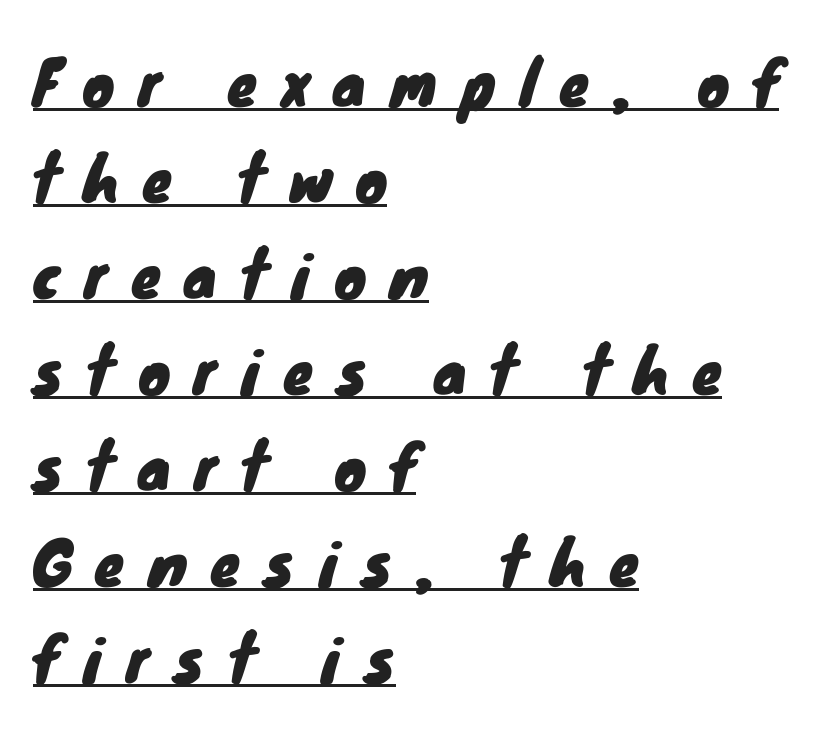
What's the leading like? Ordinary, nothing unusual. Regarding serifs, this sample does without them. Proportional: the letters do not fall into vertical columns. Inter-character spacing is expanded well beyond the font's built-in metrics. Looks like someone drew a line under every word here.
